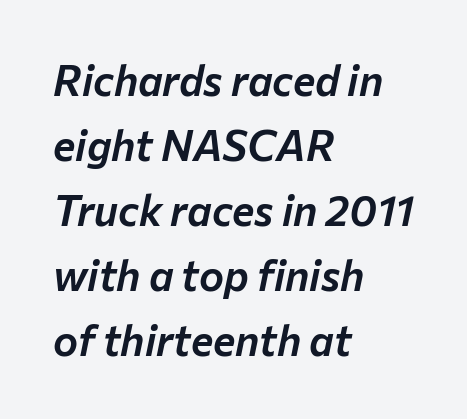
Q: Is the text italic (slanted)? A: Yes, it leans right by about 12 degrees.
Q: Is the text underlined? A: No.
Q: How is the paragraph aligned? A: Left-aligned.
Q: Is the spacing between letters normal or unusually wide? A: Normal.
Q: Is the spacing between lines tight, normal or loose? A: Normal.
Q: Width (condensed, normal, or wide)? A: Normal.
Q: Stroke contrast? A: Low.
Q: x-height? A: Medium.
Q: Monospaced? A: No.
